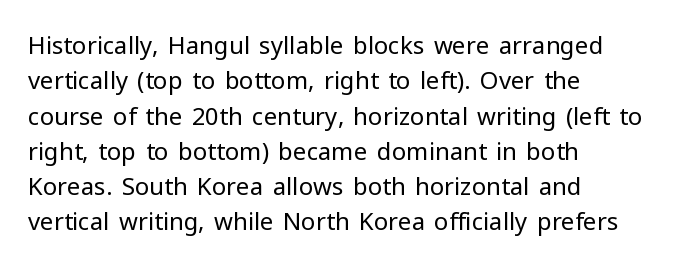
{"italic": "no", "bold": "no", "underline": "no", "align": "left", "line_spacing": "normal", "line_spacing_ratio": 1.47, "letter_spacing": "normal", "letter_spacing_em": 0.0, "glyph_px": 24}
